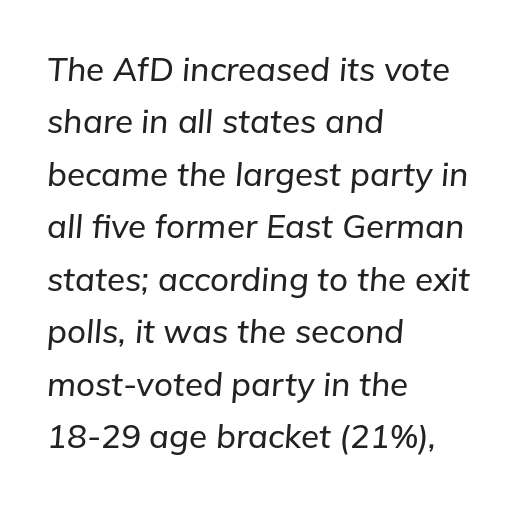
Q: Is the text italic (slanted)? A: Yes, it leans right by about 5 degrees.
Q: Is the text underlined? A: No.
Q: How is the paragraph aligned? A: Left-aligned.
Q: Is the spacing between letters normal or unusually wide? A: Normal.
Q: Is the spacing between lines tight, normal or loose? A: Normal.
Q: Width (condensed, normal, or wide)? A: Normal.
Q: Stroke contrast? A: Low.
Q: x-height? A: Medium.
Q: Monospaced? A: No.
